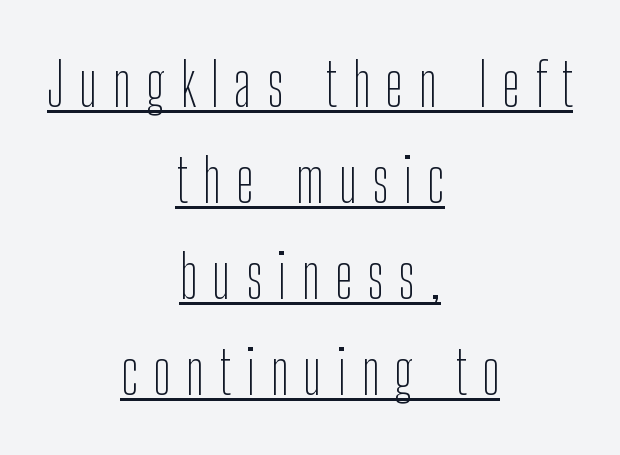
A light-to-regular cut is what we see here. Inter-character spacing is expanded well beyond the font's built-in metrics. You can tell from the bare stems that sans-serif type was used. The specimen reads as upright at a glance.
